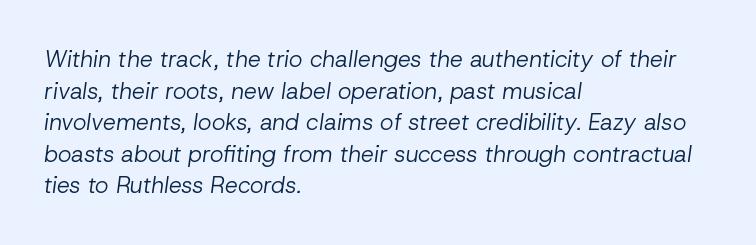
Q: Is the text bold? A: No.
Q: Is the text italic (slanted)? A: Yes, it leans right by about 8 degrees.
Q: Is the text underlined? A: No.
Q: How is the paragraph aligned? A: Left-aligned.
Q: Is the spacing between letters normal or unusually wide? A: Normal.
Q: Is the spacing between lines tight, normal or loose? A: Normal.
